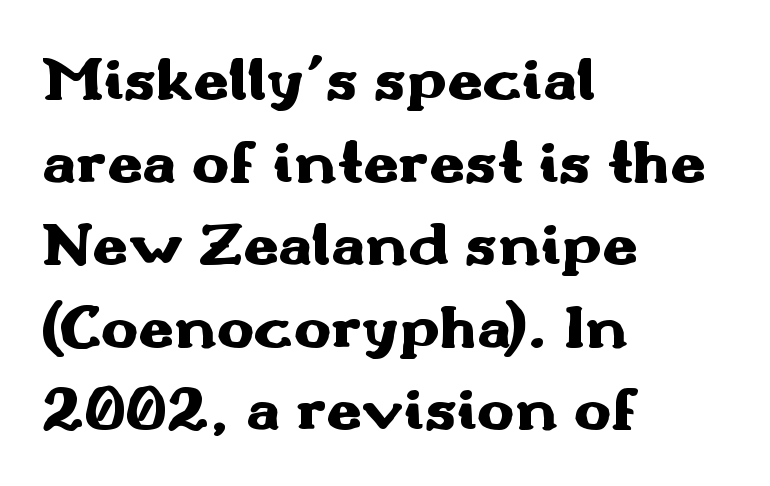
Q: Is the text bold? A: Yes.
Q: Is the text italic (slanted)? A: No, it is upright.
Q: Is the typeface a serif or a sans-serif typeface? A: Sans-serif.
Q: Is the text underlined? A: No.
Q: How is the paragraph aligned? A: Left-aligned.
Q: Is the spacing between letters normal or unusually wide? A: Normal.
Q: Is the spacing between lines tight, normal or loose? A: Normal.
Q: Width (condensed, normal, or wide)? A: Wide.
Q: Stroke contrast? A: Medium.
Q: x-height? A: Small.
Q: Monospaced? A: No.
